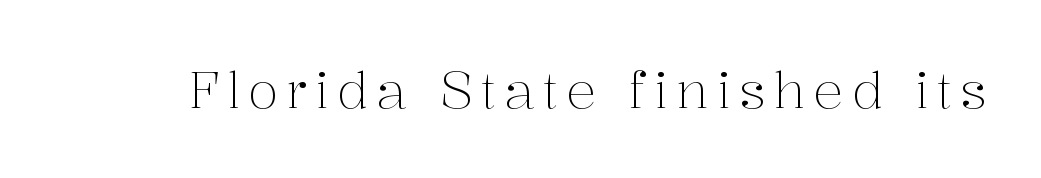
The image shows 50 px light serif type, upright; set not underlined; medium stroke contrast and a medium x-height.
